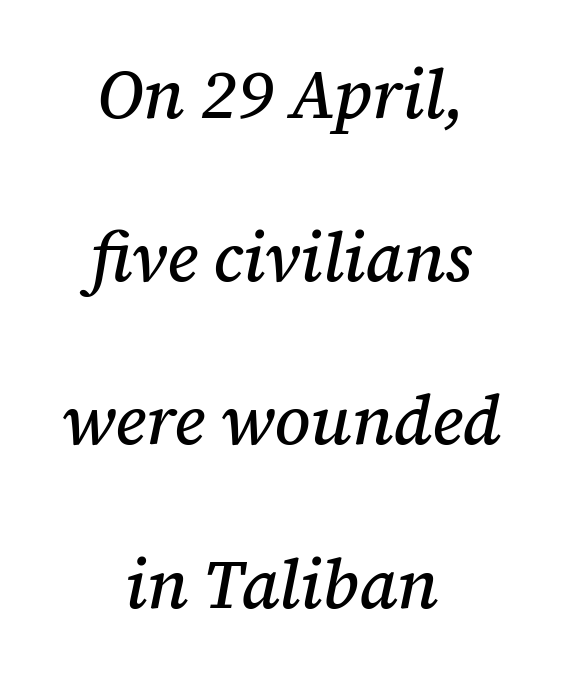
Notice how the passage keeps no hard edge, just a central spine. Is the letter spacing exaggerated? No — it looks like the ordinary default. The gap between lines stays unmarked. This sample has the flowing, uneven cadence of proportional lettering. The space between consecutive lines is lavish. Slant detected: the letters are inclined.
